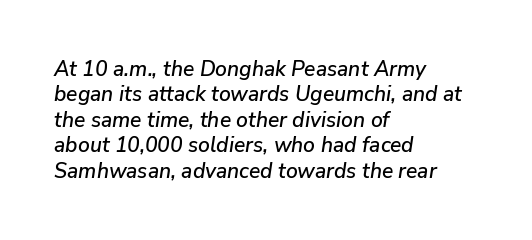
Q: Is the text italic (slanted)? A: Yes, it leans right by about 9 degrees.
Q: Is the text underlined? A: No.
Q: How is the paragraph aligned? A: Left-aligned.
Q: Is the spacing between letters normal or unusually wide? A: Normal.
